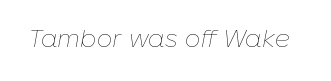
{"italic": "yes", "lean": "right", "slant_degrees": 10, "bold": "no", "underline": "no", "letter_spacing": "normal", "letter_spacing_em": 0.0, "glyph_px": 25}
